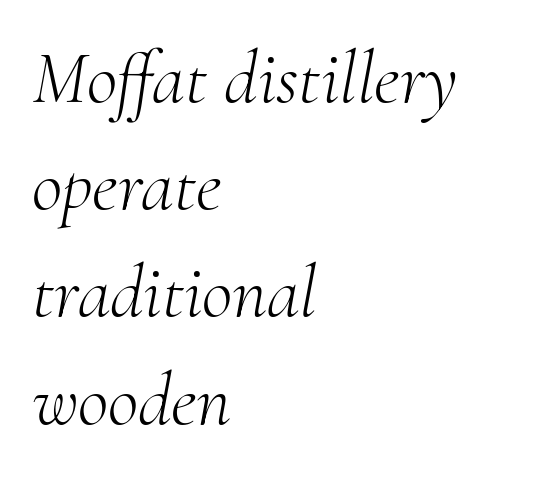
Any mark beneath the type? The region is blank. Varying glyph widths throughout — classic text-font behaviour. Yep, those are serifs on the letters. The ragged edge is on the right, which tells us the setting is flush left.
